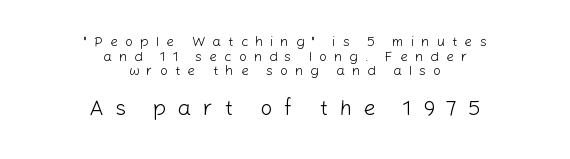
{"italic": "no", "bold": "no", "underline": "no", "align": "center", "line_spacing": "tight", "line_spacing_ratio": 1.04, "letter_spacing": "wide", "letter_spacing_em": 0.5, "larger_block": "second", "size_ratio": 1.57, "glyph_px": 22}
